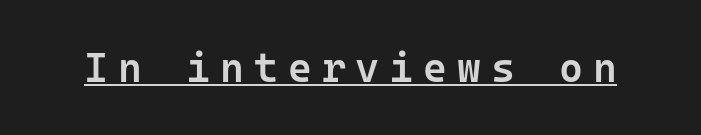
{"serif": "no", "italic": "no", "bold": "semi", "weight": "semibold", "width": "normal", "stroke_contrast": "low", "x_height": "medium", "monospaced": "yes", "underline": "yes", "letter_spacing": "wide", "letter_spacing_em": 0.24, "glyph_px": 41}
